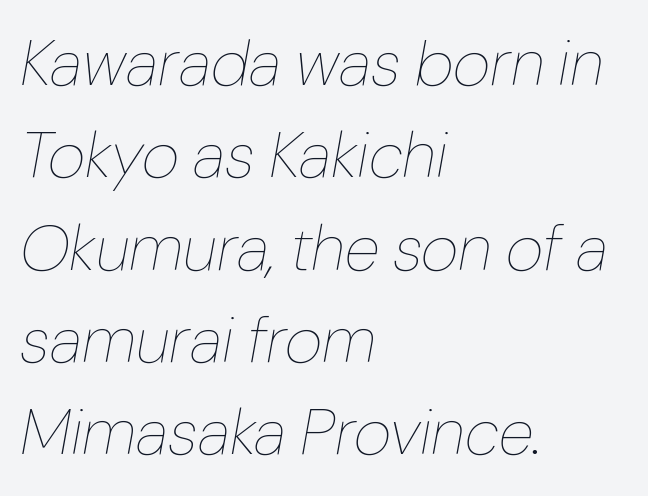
Successive baselines arrive at the customary interval. Would a proofreader flag this as italicized? Yes. A light-to-regular cut is what we see here. How are the letters spaced? Ordinarily, with no added tracking.
